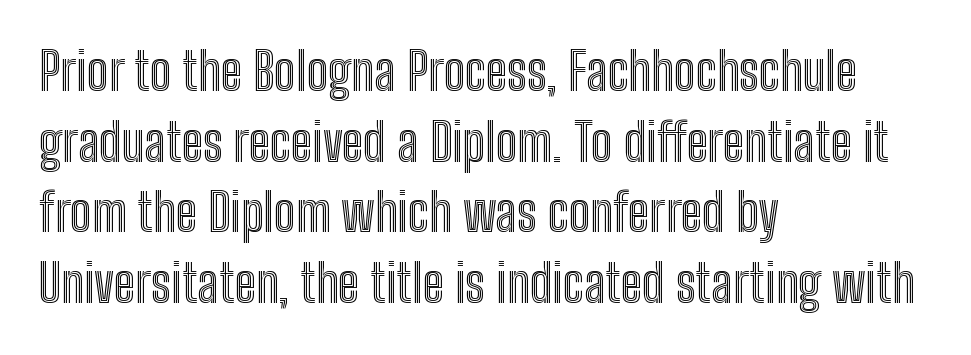
The image shows 52 px condensed type, upright; set left-aligned, normal line spacing (1.36x), normal letter spacing, not underlined; a medium x-height.
